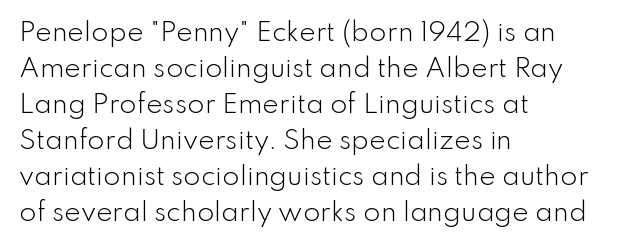
Q: Is the text bold? A: No.
Q: Is the text italic (slanted)? A: No, it is upright.
Q: Is the text underlined? A: No.
Q: How is the paragraph aligned? A: Left-aligned.
Q: Is the spacing between letters normal or unusually wide? A: Normal.
Q: Is the spacing between lines tight, normal or loose? A: Normal.
